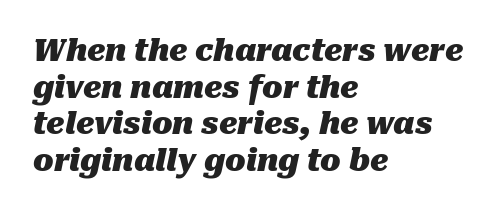
{"italic": "yes", "lean": "right", "slant_degrees": 10, "bold": "yes", "weight": "heavy", "width": "normal", "stroke_contrast": "medium", "x_height": "medium", "monospaced": "no", "underline": "no", "align": "left", "line_spacing_ratio": 1.22, "letter_spacing": "normal", "letter_spacing_em": 0.0, "glyph_px": 30}
